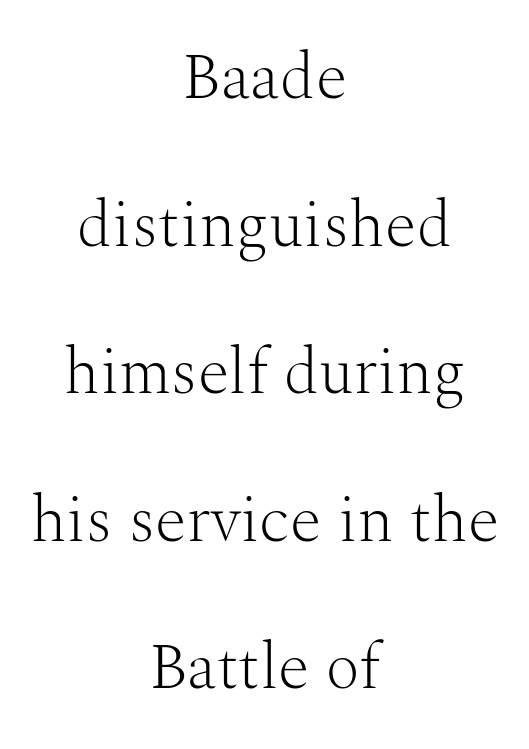
The image shows 65 px light serif type, upright; set centered, loose line spacing (2.27x), normal letter spacing, not underlined; medium stroke contrast and a medium x-height.
